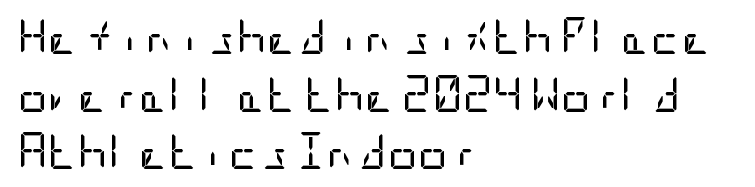
Q: Is the text bold? A: No.
Q: Is the text italic (slanted)? A: No, it is upright.
Q: Is the typeface a serif or a sans-serif typeface? A: Sans-serif.
Q: Is the text underlined? A: No.
Q: How is the paragraph aligned? A: Left-aligned.
Q: Is the spacing between letters normal or unusually wide? A: Normal.
Q: Is the spacing between lines tight, normal or loose? A: Normal.
Q: Width (condensed, normal, or wide)? A: Condensed.
Q: Stroke contrast? A: Low.
Q: x-height? A: Large.
